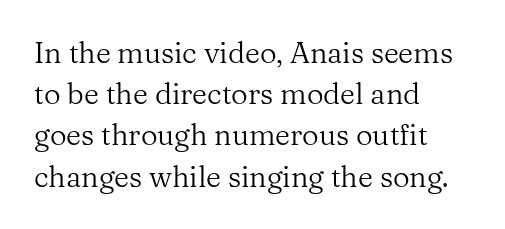
Bare-footed words on every line. The weight would be labelled regular, book, light, or lighter still. The type is set solid horizontally, with unmodified tracking. This sample uses an upright cut, with every glyph sitting square on the baseline. These lines are rendered in a variable-pitch font. Reading down the column, the eye jumps a familiar distance to each next line.
